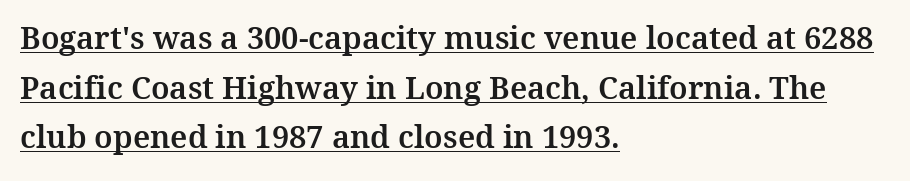
The image shows 31 px serif type, upright; set left-aligned, normal line spacing (1.6x), normal letter spacing, underlined; medium stroke contrast and a medium x-height.
